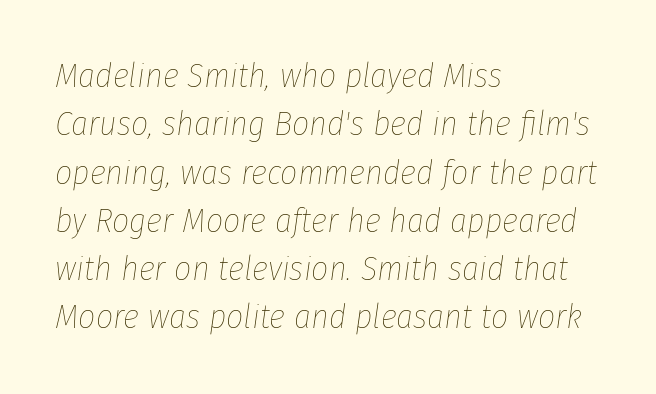
The image shows 34 px thin, condensed type, italic (leaning right); set left-aligned, normal line spacing (1.42x), normal letter spacing, not underlined; low stroke contrast and a medium x-height.
